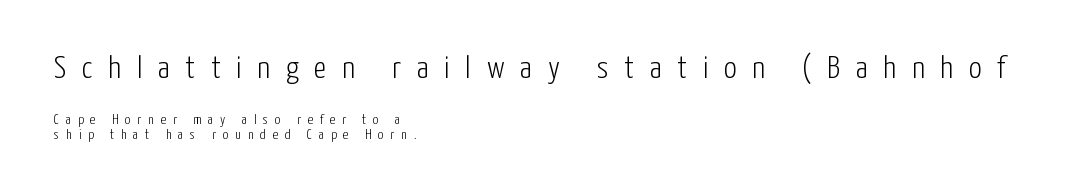
The image shows 32 px light, condensed sans-serif type, upright; set left-aligned, tight line spacing (1.05x), unusually wide letter spacing (+0.49 em), not underlined; the first (top) block is 2.29x larger; low stroke contrast and a medium x-height.
